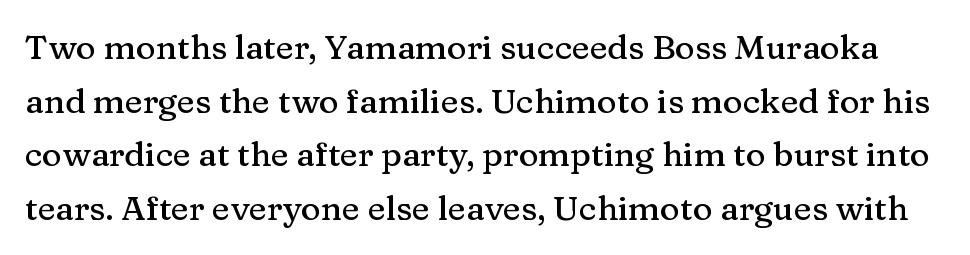
{"serif": "yes", "italic": "no", "width": "normal", "stroke_contrast": "medium", "x_height": "medium", "monospaced": "no", "underline": "no", "line_spacing": "normal", "line_spacing_ratio": 1.58, "letter_spacing": "normal", "letter_spacing_em": 0.0, "glyph_px": 34}
